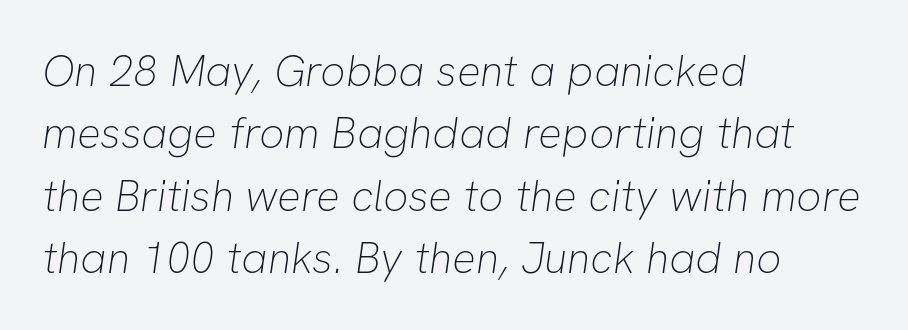
Q: Is the text bold? A: No.
Q: Is the typeface a serif or a sans-serif typeface? A: Sans-serif.
Q: Is the text underlined? A: No.
Q: How is the paragraph aligned? A: Left-aligned.
Q: Is the spacing between letters normal or unusually wide? A: Normal.
Q: Is the spacing between lines tight, normal or loose? A: Normal.
Q: Width (condensed, normal, or wide)? A: Normal.
Q: Stroke contrast? A: Low.
Q: x-height? A: Medium.
Q: Monospaced? A: No.
